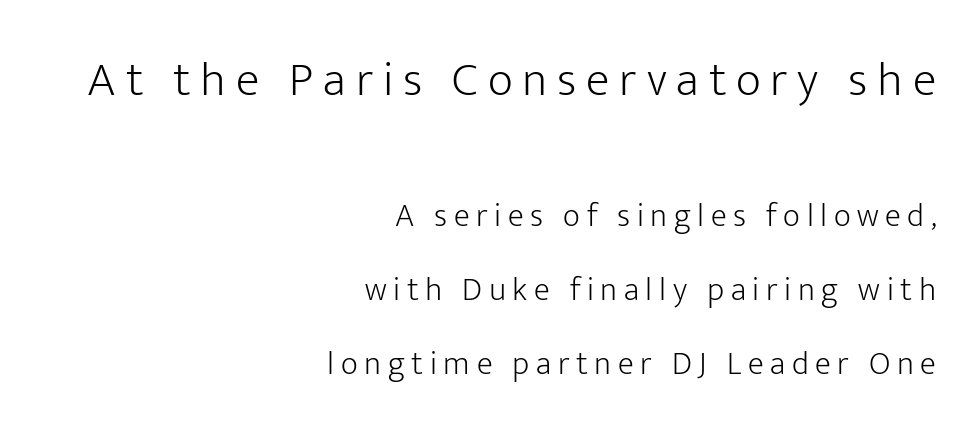
The image shows 49 px light sans-serif type, upright; set right-aligned, loose line spacing (2.24x), unusually wide letter spacing (+0.2 em), not underlined; the first (top) block is 1.48x larger; low stroke contrast and a medium x-height.
